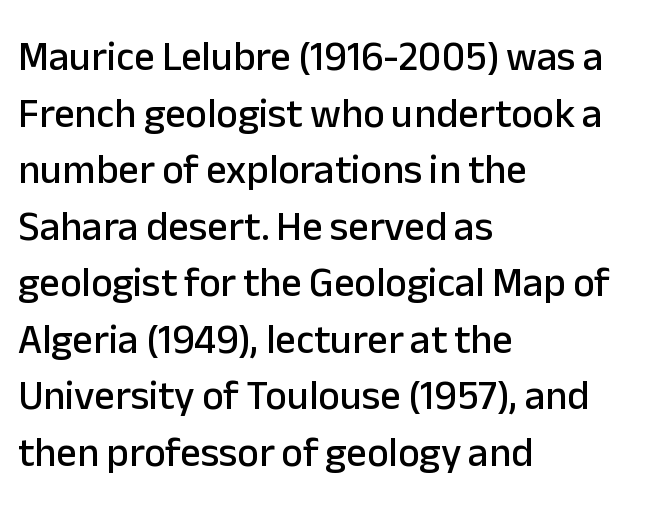
Q: Is the text italic (slanted)? A: No, it is upright.
Q: Is the typeface a serif or a sans-serif typeface? A: Sans-serif.
Q: Is the text underlined? A: No.
Q: How is the paragraph aligned? A: Left-aligned.
Q: Is the spacing between letters normal or unusually wide? A: Normal.
Q: Is the spacing between lines tight, normal or loose? A: Normal.
Q: Width (condensed, normal, or wide)? A: Normal.
Q: Stroke contrast? A: Low.
Q: x-height? A: Medium.
Q: Monospaced? A: No.
